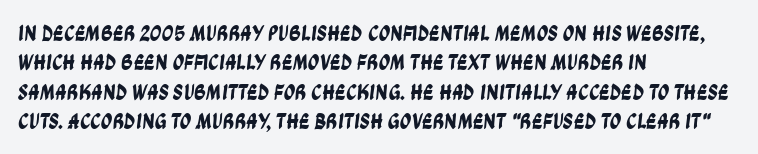
Q: Is the text underlined? A: No.
Q: How is the paragraph aligned? A: Left-aligned.
Q: Is the spacing between letters normal or unusually wide? A: Normal.
Q: Is the spacing between lines tight, normal or loose? A: Normal.
